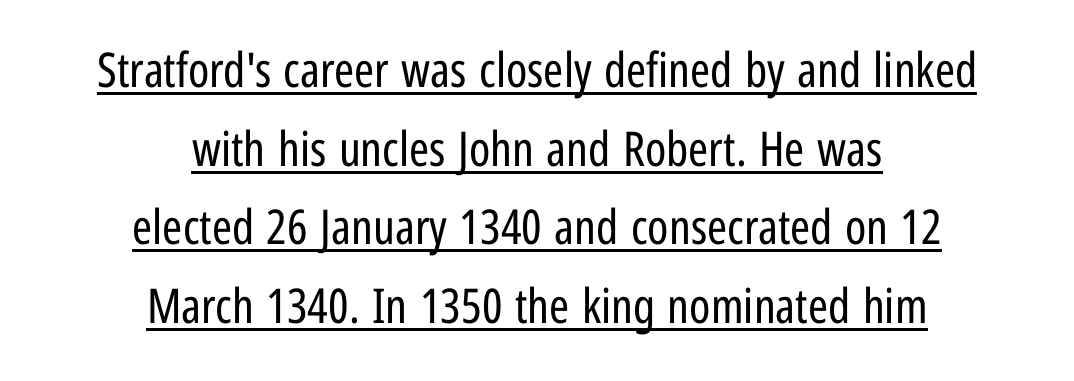
Q: Is the text bold? A: No.
Q: Is the text italic (slanted)? A: No, it is upright.
Q: Is the typeface a serif or a sans-serif typeface? A: Sans-serif.
Q: Is the text underlined? A: Yes.
Q: How is the paragraph aligned? A: Centered.
Q: Is the spacing between letters normal or unusually wide? A: Normal.
Q: Is the spacing between lines tight, normal or loose? A: Normal.
Q: Width (condensed, normal, or wide)? A: Condensed.
Q: Stroke contrast? A: Low.
Q: x-height? A: Medium.
Q: Monospaced? A: No.
